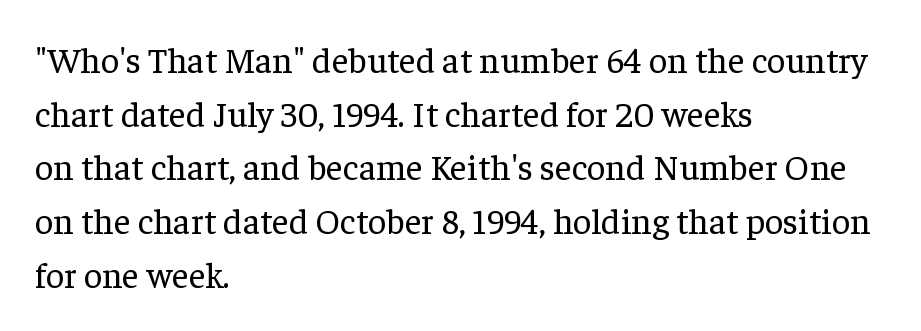
{"serif": "yes", "italic": "no", "bold": "no", "weight": "regular", "width": "normal", "stroke_contrast": "low", "x_height": "medium", "monospaced": "no", "underline": "no", "align": "left", "line_spacing": "normal", "line_spacing_ratio": 1.49, "letter_spacing": "normal", "letter_spacing_em": 0.0, "glyph_px": 36}
